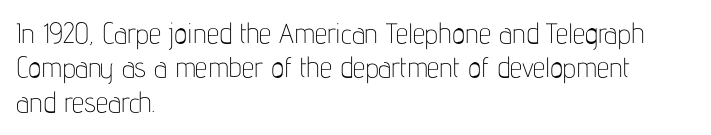
{"serif": "no", "italic": "no", "bold": "no", "weight": "thin", "width": "condensed", "stroke_contrast": "low", "x_height": "medium", "monospaced": "no", "underline": "no", "align": "left", "line_spacing_ratio": 1.23, "letter_spacing": "normal", "letter_spacing_em": 0.0, "glyph_px": 28}
